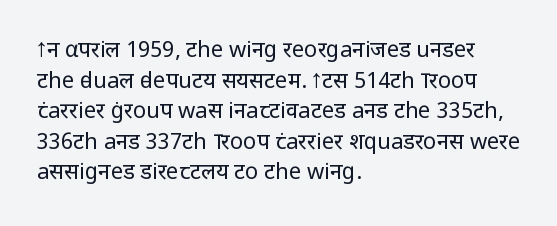
The image shows 22 px text type, upright; set left-aligned, normal line spacing (1.39x), normal letter spacing, not underlined.
